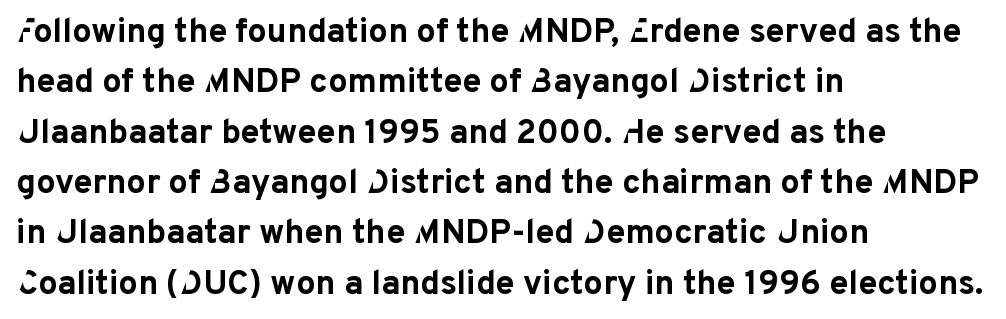
Rendered with straight, roman letterforms. How heavy is the stroke? Heavy — this is a bold. These lines keep a tight, regular rhythm from letter to letter. Which margin do the lines hug? The left one — the right edge is uneven.
